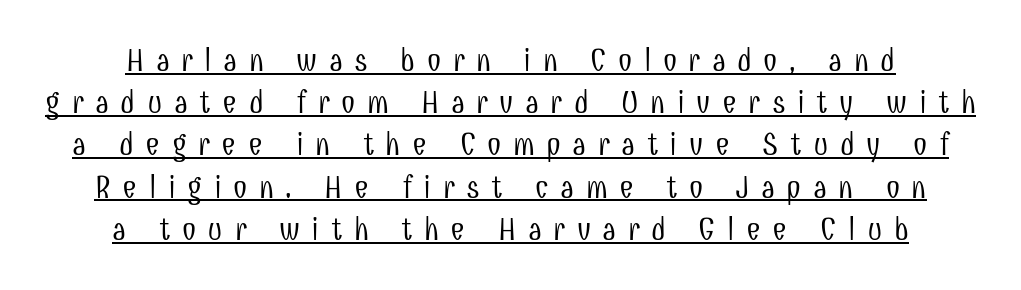
The image shows 32 px light, condensed sans-serif type, upright; set centered, normal line spacing (1.32x), unusually wide letter spacing (+0.36 em), underlined; low stroke contrast and a medium x-height.
